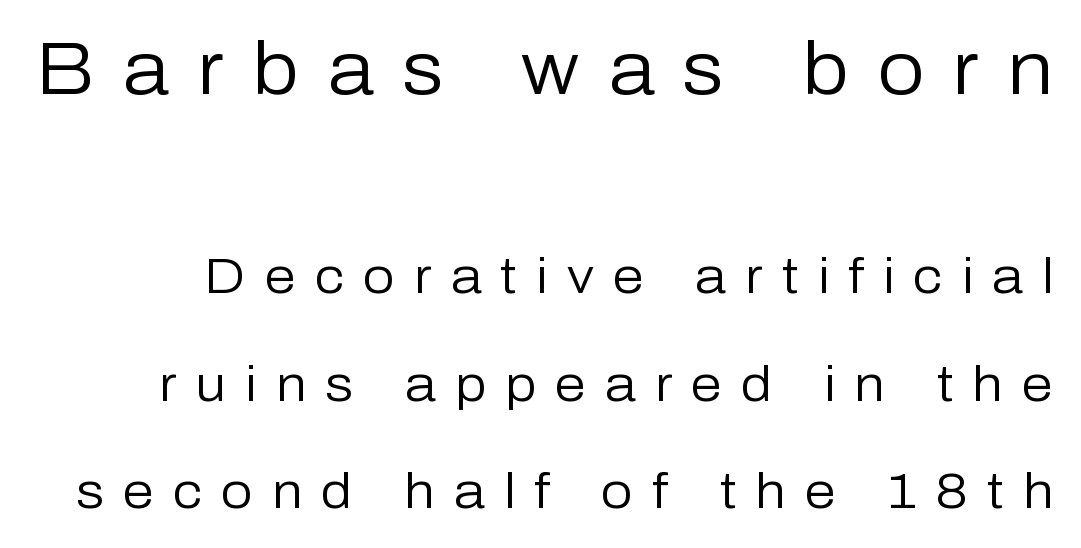
Spacing verdict: proportional, widths tailored to each character. Letters have the restrained weight of plain body copy at most. Check where the strokes stop: nothing finishes them off — pure sans. Check the space under the baseline: it is left empty.
